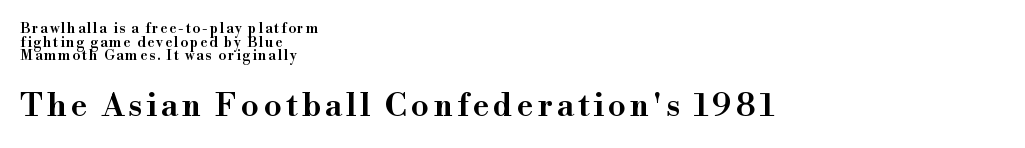
The face used here is a semibold: visibly heavier than regular, lighter than bold. A student would call this left alignment; a typographer would say flush left, rag right. The rendering uses natural spacing where letterforms have individual widths. Designer's note — italics off, roman on. Type style note: has serifs.
